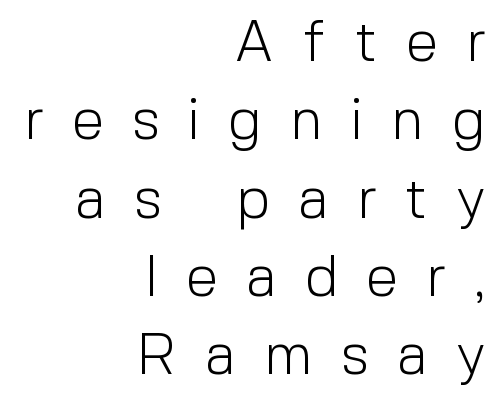
The image shows 58 px light sans-serif type, upright; set right-aligned, normal line spacing (1.35x), unusually wide letter spacing (+0.49 em), not underlined; a medium x-height.
